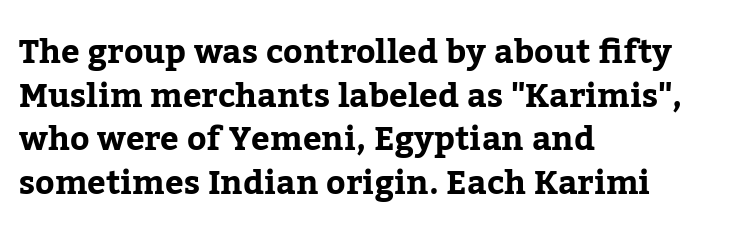
The image shows 33 px bold serif type, upright; set left-aligned, normal line spacing (1.32x), normal letter spacing, not underlined; low stroke contrast and a medium x-height.
